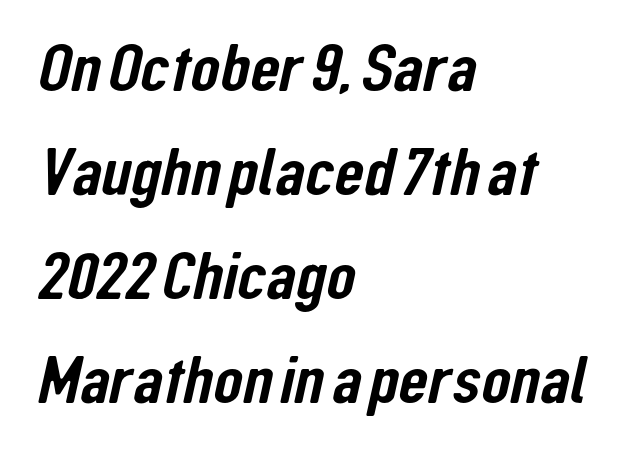
The foot of each line stays bare and open. The face used here is a sans, in the tradition of grotesques and geometrics. Do the characters align in a grid? No, the font is proportional. Students, note that the glyphs here touch the page at normal intervals.
